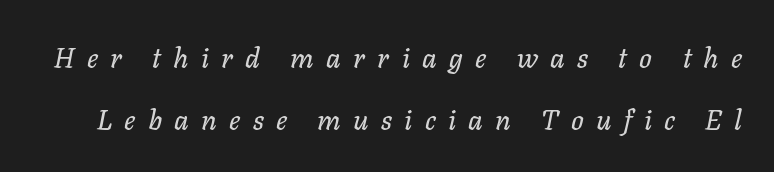
Q: Is the text italic (slanted)? A: Yes, it leans right by about 11 degrees.
Q: Is the text underlined? A: No.
Q: Is the spacing between letters normal or unusually wide? A: Unusually wide.
Q: Is the spacing between lines tight, normal or loose? A: Loose.
Q: Width (condensed, normal, or wide)? A: Normal.
Q: Stroke contrast? A: Low.
Q: x-height? A: Medium.
Q: Monospaced? A: No.
